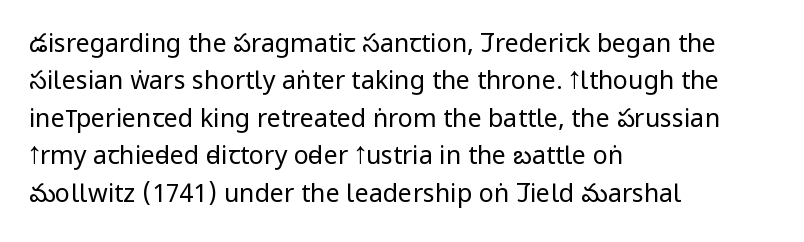
In CSS terms this would be text-align: left. Descenders are the only things crossing below the line. One glance says typical: line gaps are just what's usual. This is the regular roman posture of the typeface.
